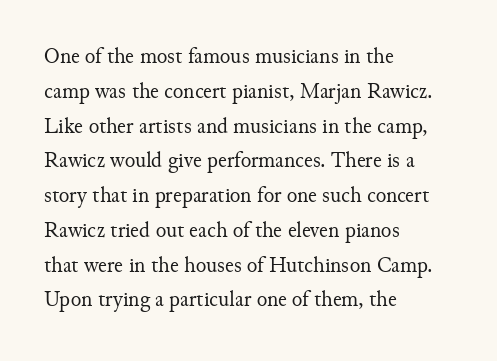
{"italic": "no", "bold": "no", "underline": "no", "align": "left", "line_spacing": "normal", "line_spacing_ratio": 1.58, "letter_spacing": "normal", "letter_spacing_em": 0.0, "glyph_px": 22}
